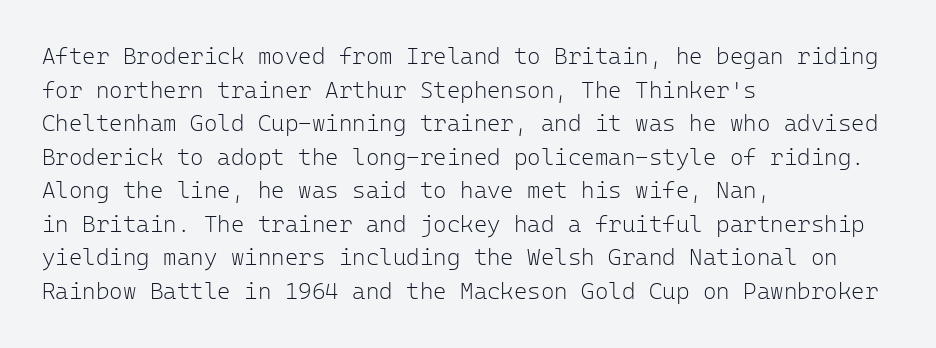
{"italic": "no", "bold": "no", "underline": "no", "align": "left", "line_spacing": "normal", "line_spacing_ratio": 1.46, "letter_spacing": "normal", "letter_spacing_em": 0.0, "glyph_px": 23}
